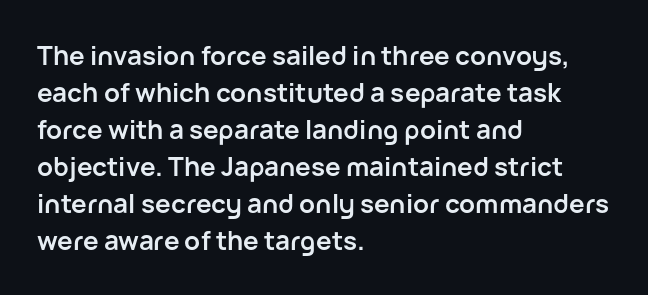
These words are printed bold, with thick strokes throughout. Between one letter and the next there's only the usual sliver of space. The letters stand straight up with perfectly vertical stems. The rendering anchors every line to the left-hand side. The leading is moderate, giving the passage an even texture.
